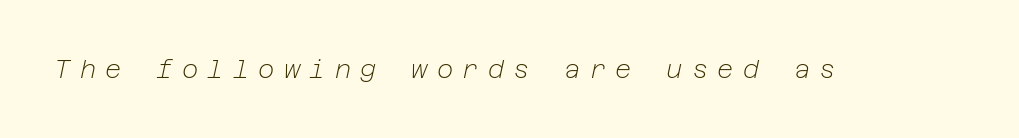
{"italic": "yes", "lean": "right", "slant_degrees": 12, "bold": "no", "underline": "no", "letter_spacing": "wide", "letter_spacing_em": 0.37, "glyph_px": 25}
